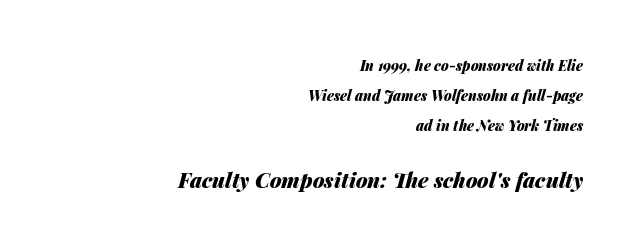
The image shows 21 px bold type, italic (leaning right); set right-aligned, loose line spacing (2.16x), normal letter spacing, not underlined; the second (bottom) block is 1.5x larger.
